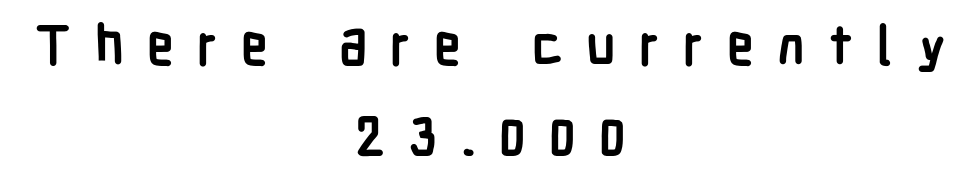
{"serif": "no", "italic": "no", "bold": "yes", "weight": "semibold", "width": "condensed", "stroke_contrast": "low", "x_height": "medium", "monospaced": "no", "underline": "no", "align": "center", "line_spacing": "normal", "line_spacing_ratio": 1.7, "letter_spacing": "wide", "letter_spacing_em": 0.43, "glyph_px": 54}
